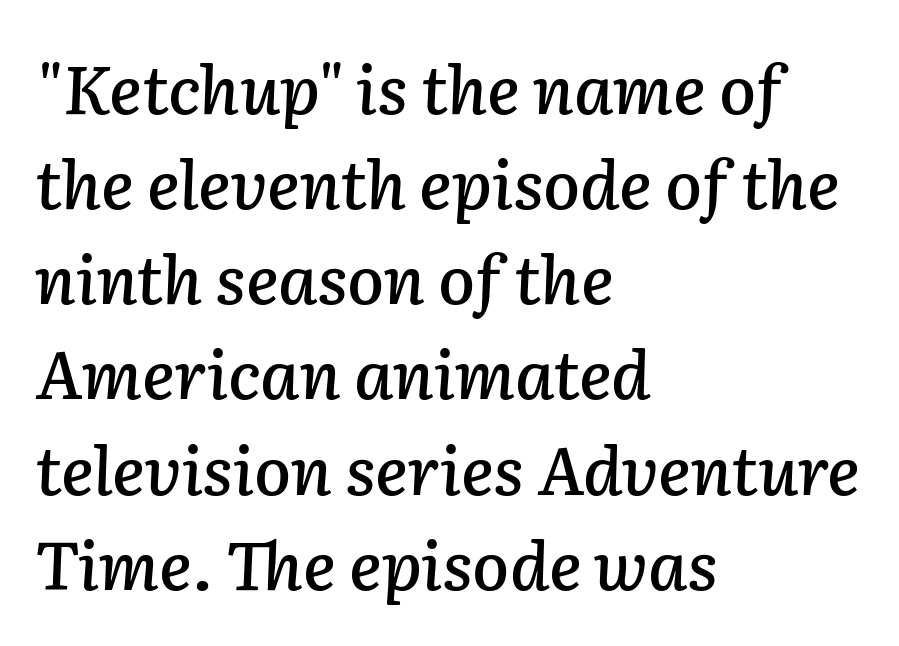
{"italic": "yes", "lean": "right", "slant_degrees": 2, "width": "normal", "stroke_contrast": "low", "x_height": "medium", "monospaced": "no", "underline": "no", "align": "left", "line_spacing": "normal", "line_spacing_ratio": 1.42, "letter_spacing": "normal", "letter_spacing_em": 0.0, "glyph_px": 67}
